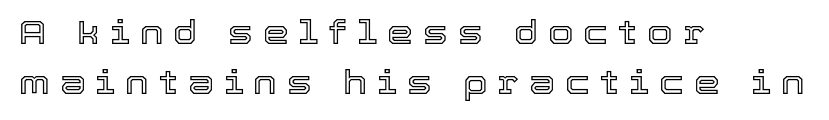
Q: Is the text italic (slanted)? A: No, it is upright.
Q: Is the text underlined? A: No.
Q: How is the paragraph aligned? A: Left-aligned.
Q: Is the spacing between letters normal or unusually wide? A: Unusually wide.
Q: Is the spacing between lines tight, normal or loose? A: Normal.
Q: Width (condensed, normal, or wide)? A: Normal.
Q: x-height? A: Medium.
Q: Monospaced? A: No.
